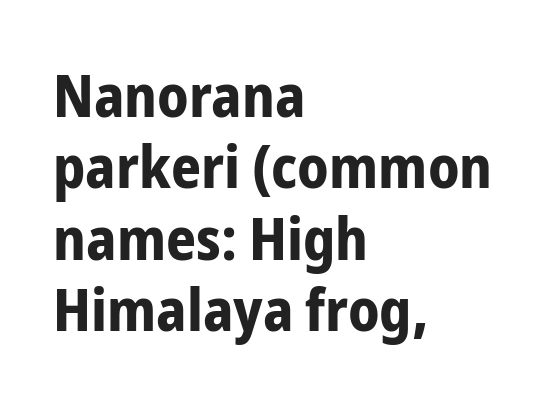
{"serif": "no", "italic": "no", "bold": "yes", "weight": "bold", "width": "condensed", "stroke_contrast": "low", "x_height": "medium", "monospaced": "no", "underline": "no", "align": "left", "line_spacing_ratio": 1.21, "letter_spacing": "normal", "letter_spacing_em": 0.0, "glyph_px": 59}
